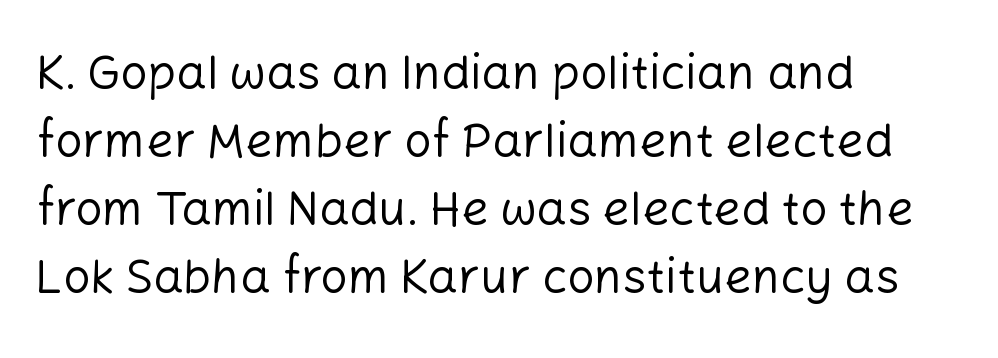
Q: Is the text bold? A: No.
Q: Is the text italic (slanted)? A: No, it is upright.
Q: Is the typeface a serif or a sans-serif typeface? A: Sans-serif.
Q: Is the text underlined? A: No.
Q: How is the paragraph aligned? A: Left-aligned.
Q: Is the spacing between letters normal or unusually wide? A: Normal.
Q: Is the spacing between lines tight, normal or loose? A: Normal.
Q: Width (condensed, normal, or wide)? A: Normal.
Q: Stroke contrast? A: Low.
Q: x-height? A: Medium.
Q: Monospaced? A: No.
